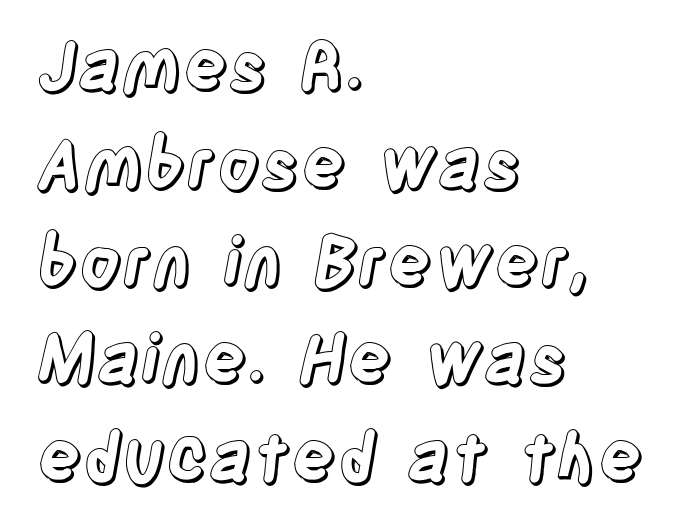
The image shows 67 px condensed type; set left-aligned, normal line spacing (1.46x), normal letter spacing, not underlined; a large x-height.
